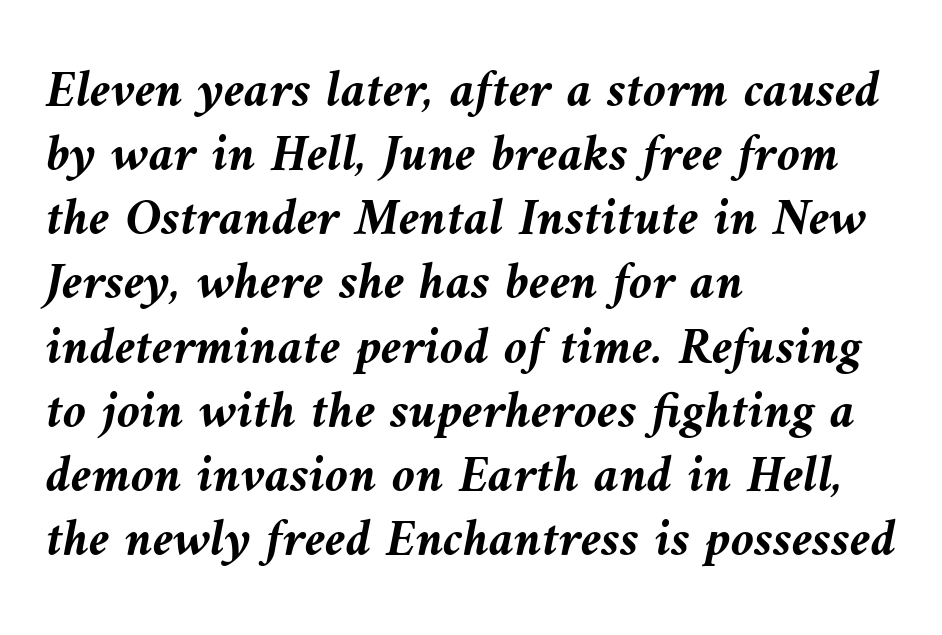
Q: Is the text bold? A: Yes.
Q: Is the text italic (slanted)? A: Yes, it leans left by about 10 degrees.
Q: Is the text underlined? A: No.
Q: How is the paragraph aligned? A: Left-aligned.
Q: Is the spacing between letters normal or unusually wide? A: Normal.
Q: Width (condensed, normal, or wide)? A: Normal.
Q: Stroke contrast? A: Medium.
Q: x-height? A: Medium.
Q: Monospaced? A: No.
